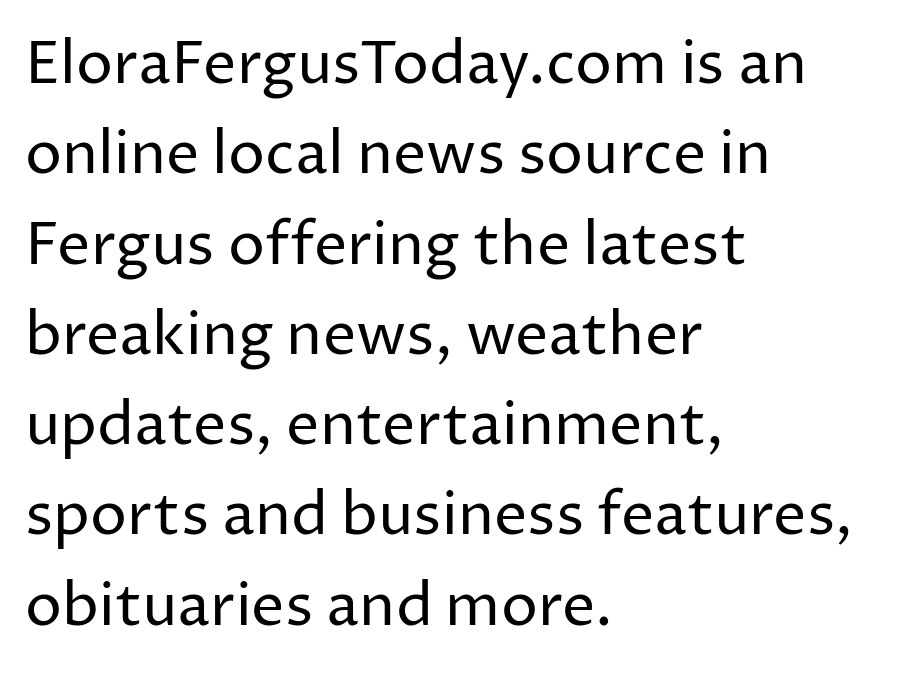
{"serif": "no", "italic": "no", "bold": "no", "weight": "regular", "width": "normal", "stroke_contrast": "low", "x_height": "medium", "monospaced": "no", "underline": "no", "align": "left", "line_spacing": "normal", "line_spacing_ratio": 1.53, "letter_spacing": "normal", "letter_spacing_em": 0.0, "glyph_px": 59}
